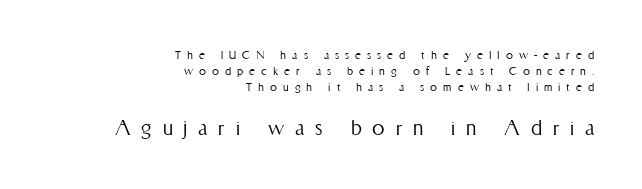
{"italic": "no", "bold": "no", "underline": "no", "align": "right", "line_spacing": "tight", "line_spacing_ratio": 1.14, "letter_spacing": "wide", "letter_spacing_em": 0.43, "larger_block": "second", "size_ratio": 1.79, "glyph_px": 25}
